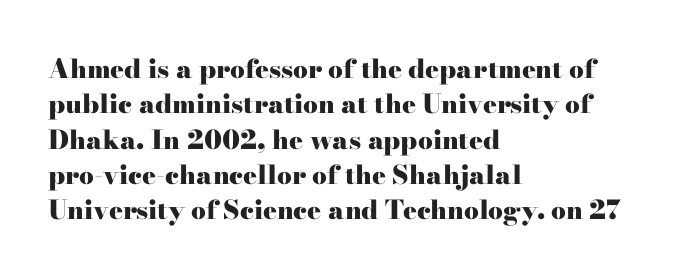
The image shows 26 px bold type, upright; set left-aligned, normal line spacing (1.36x), normal letter spacing, not underlined.
